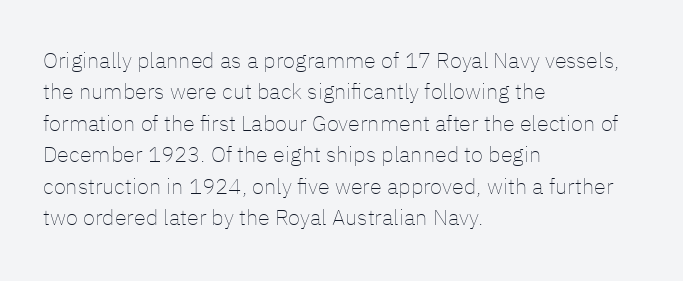
The line-height multiplier appears to be the usual default. The ragged edge is on the right, which tells us the setting is flush left. A typesetter would mark this as roman, not italic. This sample uses plain, unmodified letter spacing. No letter is thick-stroked: the sample isn't bold.
